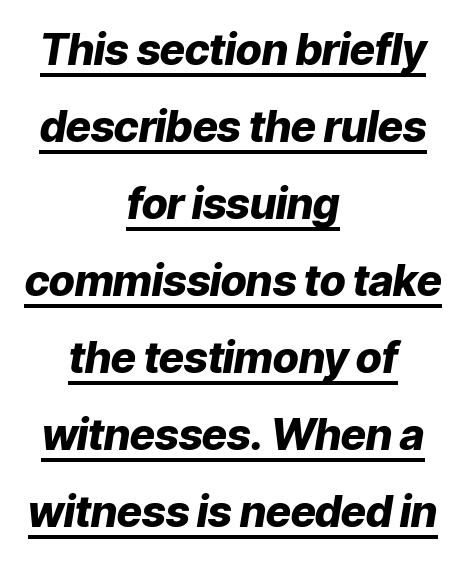
{"italic": "yes", "lean": "right", "slant_degrees": 9, "bold": "yes", "weight": "heavy", "width": "normal", "stroke_contrast": "low", "x_height": "medium", "monospaced": "no", "underline": "yes", "align": "center", "line_spacing_ratio": 1.79, "letter_spacing": "normal", "letter_spacing_em": 0.0, "glyph_px": 43}
